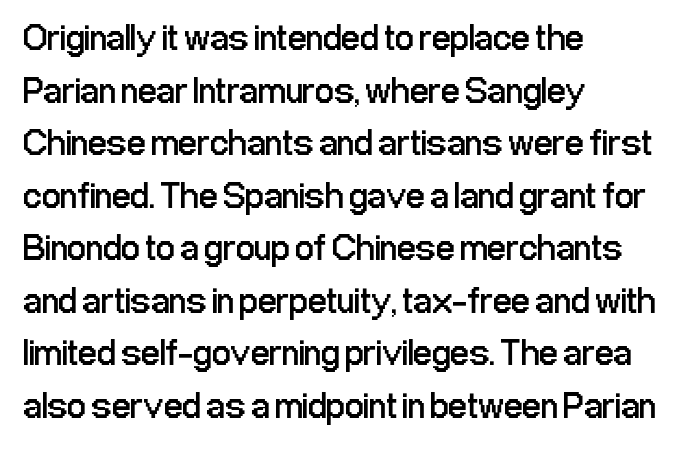
{"serif": "no", "italic": "no", "bold": "no", "weight": "regular", "width": "condensed", "stroke_contrast": "low", "x_height": "medium", "monospaced": "no", "underline": "no", "align": "left", "line_spacing": "normal", "line_spacing_ratio": 1.42, "letter_spacing": "normal", "letter_spacing_em": 0.0, "glyph_px": 37}
